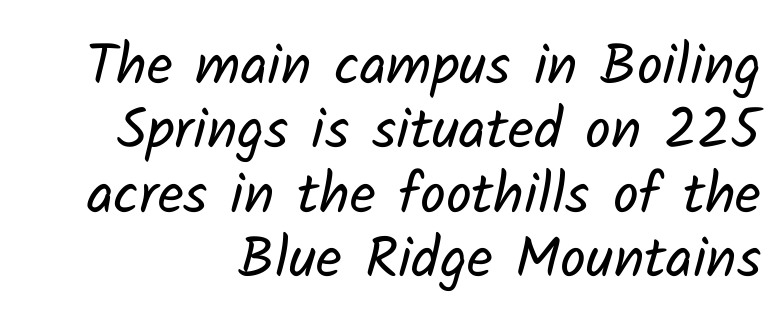
The image shows 57 px regular-weight sans-serif type; set right-aligned, tight line spacing (1.13x), normal letter spacing, not underlined; low stroke contrast and a medium x-height.
